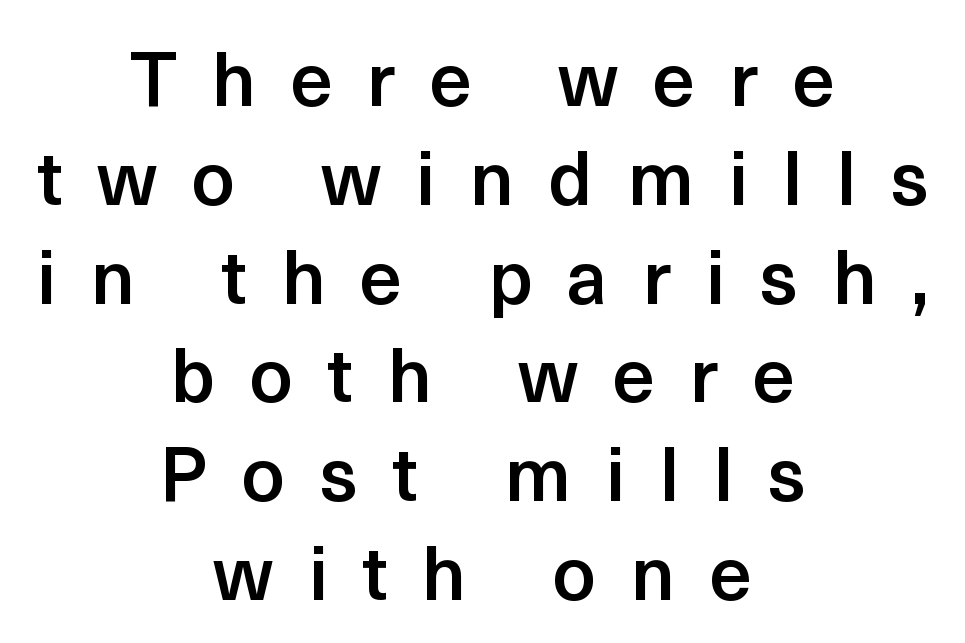
Q: Is the text bold? A: Semi-bold.
Q: Is the text italic (slanted)? A: No, it is upright.
Q: Is the typeface a serif or a sans-serif typeface? A: Sans-serif.
Q: Is the text underlined? A: No.
Q: How is the paragraph aligned? A: Centered.
Q: Is the spacing between letters normal or unusually wide? A: Unusually wide.
Q: Is the spacing between lines tight, normal or loose? A: Normal.
Q: Width (condensed, normal, or wide)? A: Normal.
Q: x-height? A: Medium.
Q: Monospaced? A: No.
